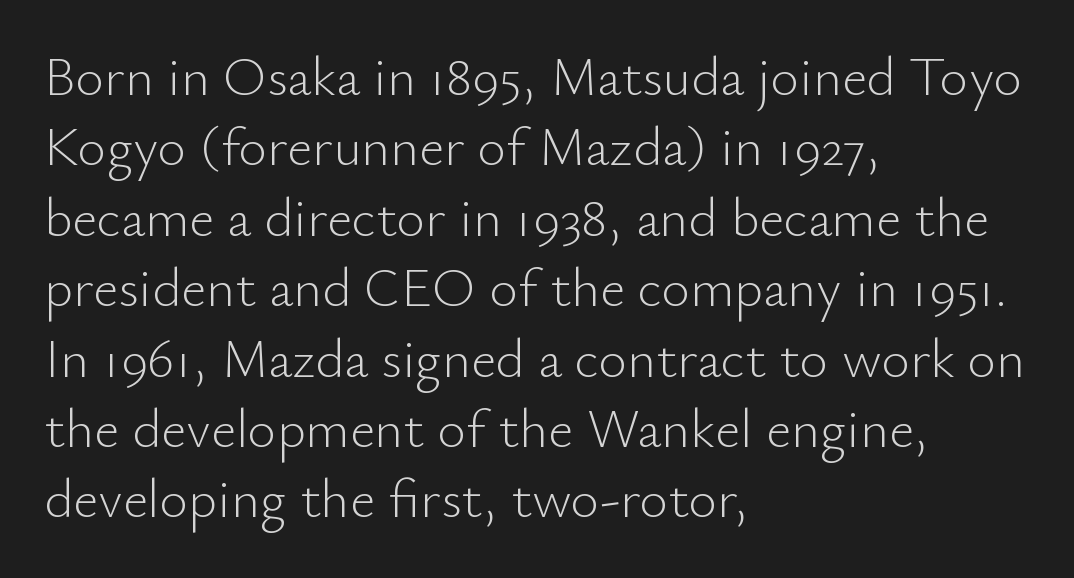
Q: Is the text bold? A: No.
Q: Is the text italic (slanted)? A: No, it is upright.
Q: Is the typeface a serif or a sans-serif typeface? A: Sans-serif.
Q: Is the text underlined? A: No.
Q: How is the paragraph aligned? A: Left-aligned.
Q: Is the spacing between letters normal or unusually wide? A: Normal.
Q: Is the spacing between lines tight, normal or loose? A: Normal.
Q: Width (condensed, normal, or wide)? A: Normal.
Q: Stroke contrast? A: Low.
Q: x-height? A: Small.
Q: Monospaced? A: No.
